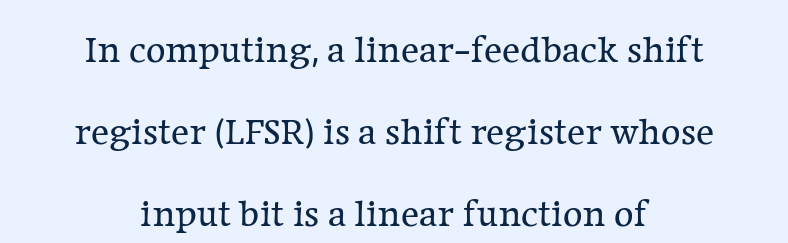
{"serif": "yes", "italic": "no", "bold": "no", "weight": "regular", "width": "normal", "stroke_contrast": "low", "x_height": "medium", "monospaced": "no", "underline": "no", "align": "center", "line_spacing": "loose", "line_spacing_ratio": 2.16, "letter_spacing": "normal", "letter_spacing_em": 0.0, "glyph_px": 38}
